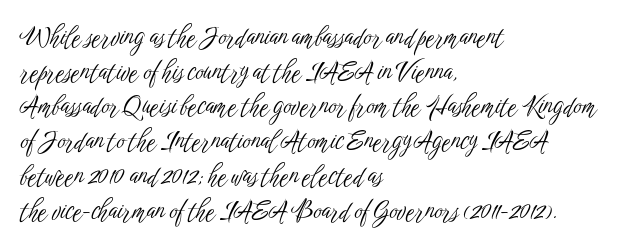
The image shows 25 px text type; set left-aligned, normal line spacing (1.39x), normal letter spacing, not underlined.
